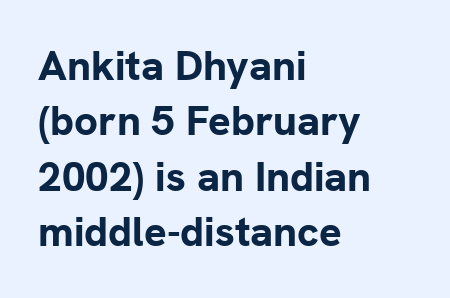
{"serif": "no", "italic": "no", "bold": "yes", "weight": "bold", "width": "normal", "stroke_contrast": "low", "x_height": "medium", "monospaced": "no", "underline": "no", "align": "left", "line_spacing": "normal", "line_spacing_ratio": 1.32, "letter_spacing": "normal", "letter_spacing_em": 0.0, "glyph_px": 42}
